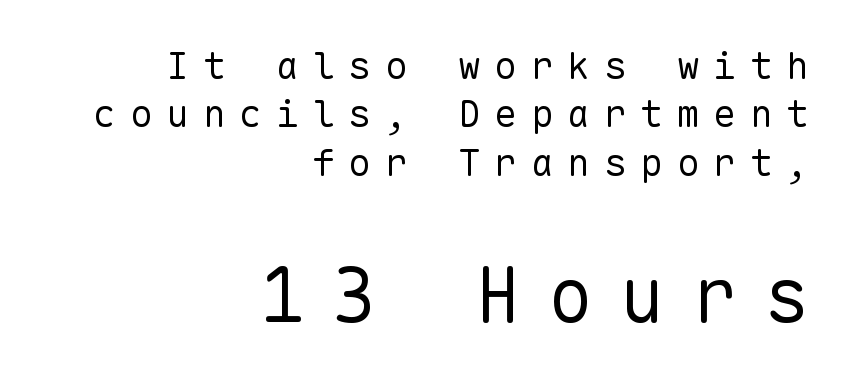
The image shows 75 px regular-weight sans-serif type, upright, monospaced; set right-aligned, normal line spacing (1.27x), unusually wide letter spacing (+0.36 em), not underlined; the second (bottom) block is 1.97x larger; low stroke contrast and a medium x-height.
